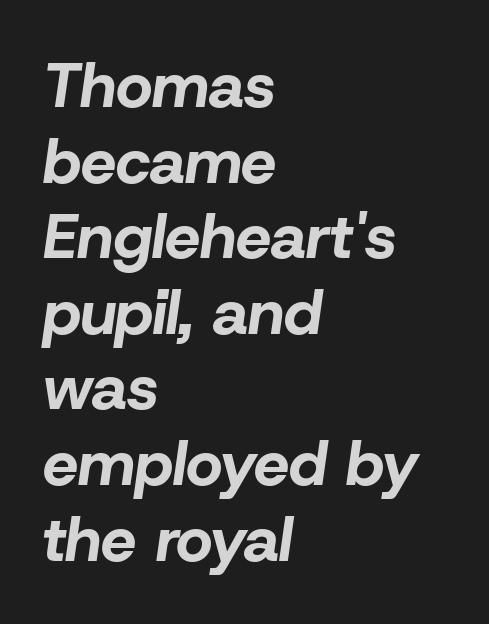
{"italic": "yes", "lean": "right", "slant_degrees": 8, "bold": "yes", "weight": "bold", "width": "normal", "stroke_contrast": "low", "x_height": "medium", "monospaced": "no", "underline": "no", "align": "left", "line_spacing_ratio": 1.2, "letter_spacing": "normal", "letter_spacing_em": 0.0, "glyph_px": 63}
